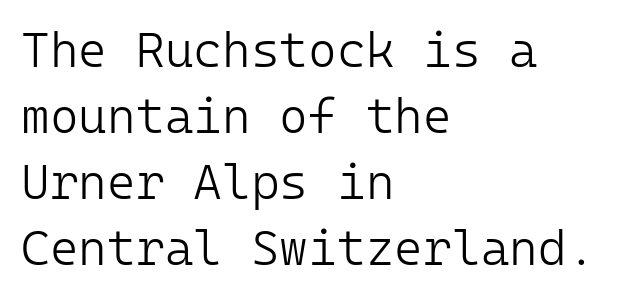
{"serif": "no", "italic": "no", "bold": "no", "weight": "light", "width": "normal", "stroke_contrast": "low", "x_height": "medium", "monospaced": "yes", "underline": "no", "align": "left", "line_spacing": "normal", "line_spacing_ratio": 1.35, "letter_spacing": "normal", "letter_spacing_em": 0.0, "glyph_px": 49}
